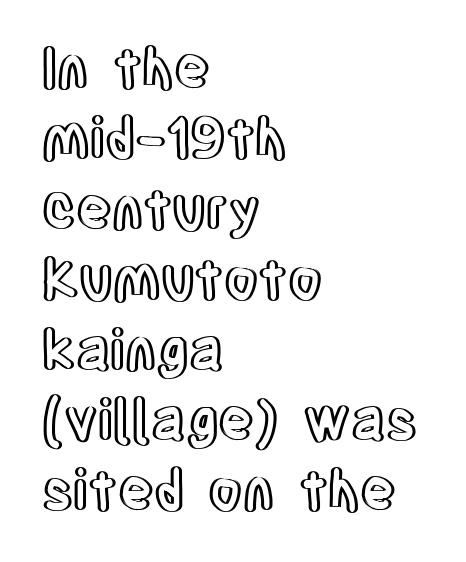
Proportional: the letters do not fall into vertical columns. Horizontal bands of white between lines are of average thickness. Type without underlining. The paragraph shown leans on its left margin. This sample uses an upright cut, with every glyph sitting square on the baseline.
